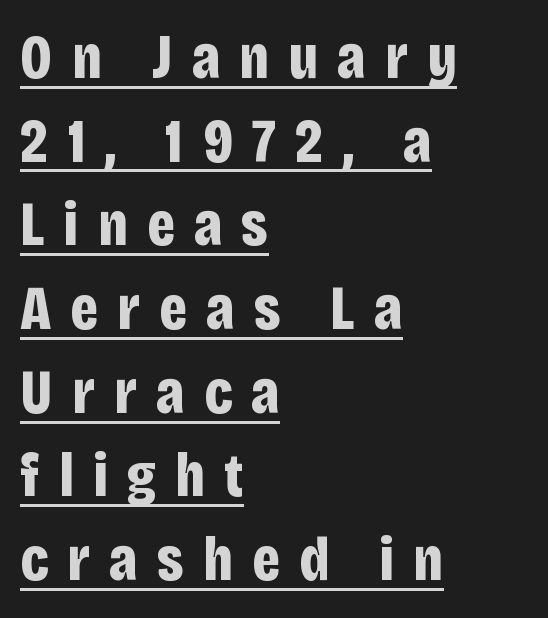
The image shows 62 px bold, condensed sans-serif type, upright; set left-aligned, normal line spacing (1.35x), unusually wide letter spacing (+0.31 em), underlined; low stroke contrast and a large x-height.
